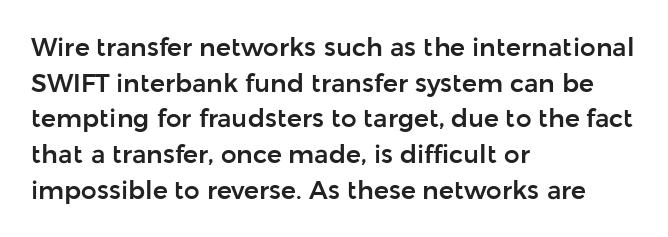
Q: Is the text italic (slanted)? A: No, it is upright.
Q: Is the text underlined? A: No.
Q: How is the paragraph aligned? A: Left-aligned.
Q: Is the spacing between letters normal or unusually wide? A: Normal.
Q: Is the spacing between lines tight, normal or loose? A: Normal.
